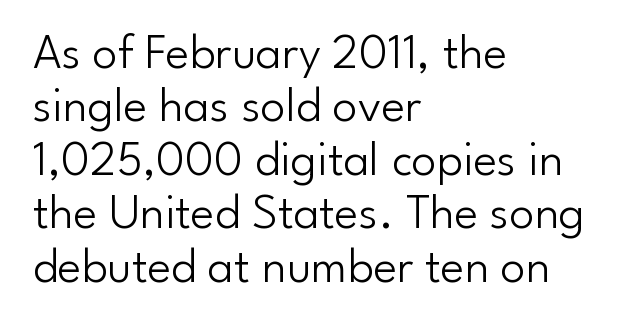
In terms of posture, this sample is upright. The rendering uses natural spacing where letterforms have individual widths. Letter spacing: default. The characters display no serif detailing; their extremities are plain.
